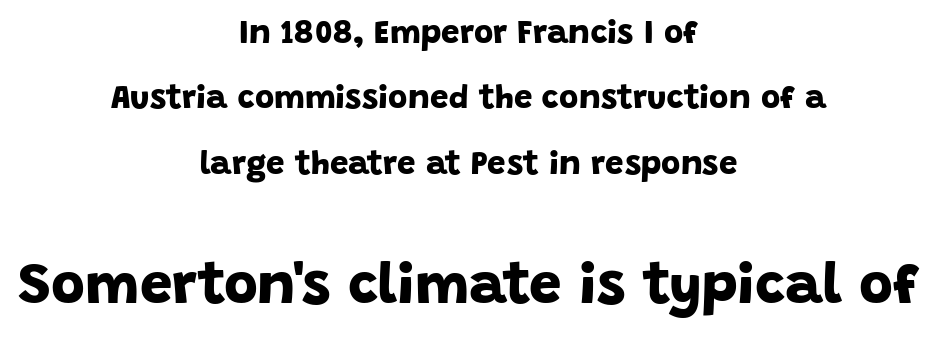
Q: Is the text bold? A: Yes.
Q: Is the typeface a serif or a sans-serif typeface? A: Sans-serif.
Q: Is the text underlined? A: No.
Q: How is the paragraph aligned? A: Centered.
Q: Is the spacing between letters normal or unusually wide? A: Normal.
Q: Is the spacing between lines tight, normal or loose? A: Loose.
Q: Which block of text is set in a larger size, the first (top) or the second (bottom)? A: The second (bottom) one.
Q: Width (condensed, normal, or wide)? A: Normal.
Q: Stroke contrast? A: Low.
Q: x-height? A: Large.
Q: Monospaced? A: No.
